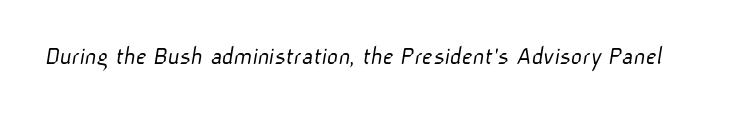
The line texture is even and compact thanks to regular tracking. Glance below the letters and you will spot only blank space. Heft: none added — not bold.
